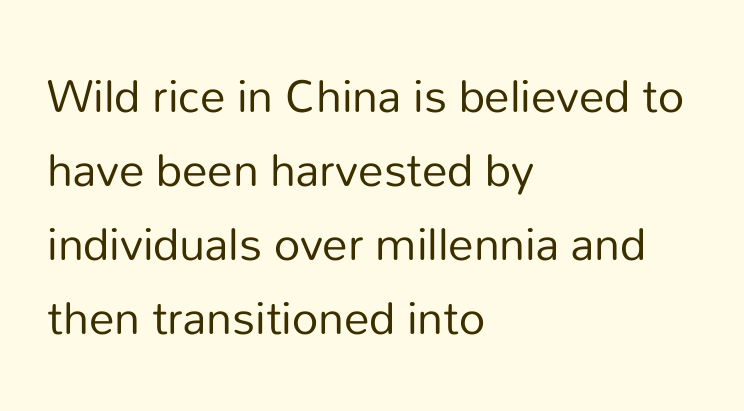
If you drew a line through each stem, it would be perfectly vertical. Heft: none added — not bold. This sample uses a sans-serif face. Evenly set lines give the paragraph a standard silhouette. Each row of text sits above clean, open space.
